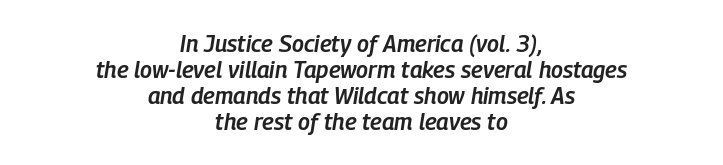
The image shows 23 px text type, italic (leaning right); set centered, tight line spacing (1.13x), normal letter spacing, not underlined.
